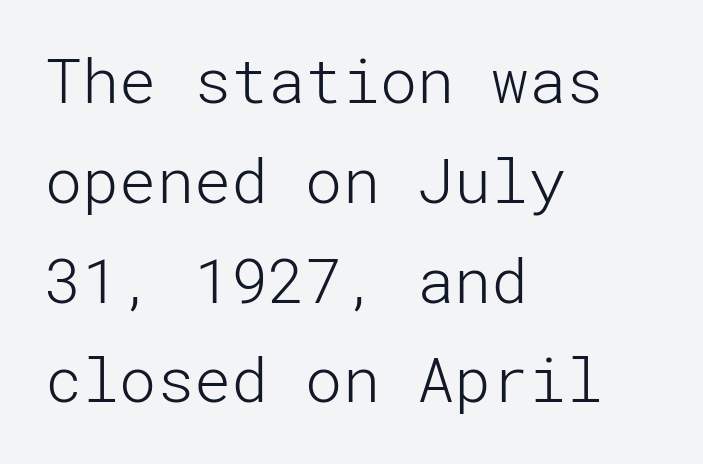
The font's upright variant was chosen for this text. Characters follow at the spacing the type designer built in. The words here are not underlined. Look at the bottom of the vertical strokes: they stop flat, with no serifs. No letter is thick-stroked: the sample isn't bold. Baseline-to-baseline distance is the conventional proportion of letter height.
